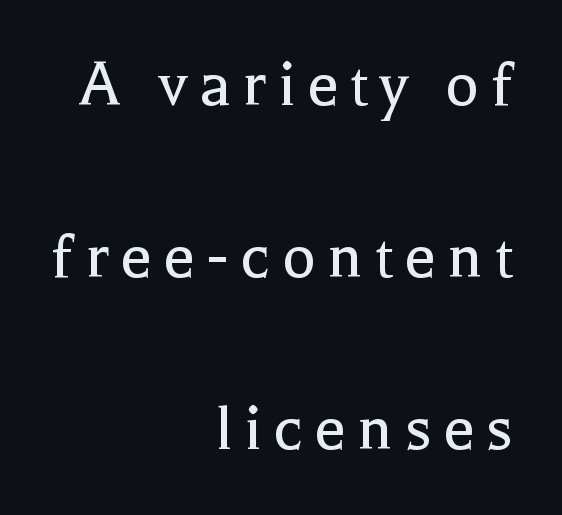
Q: Is the text bold? A: No.
Q: Is the text italic (slanted)? A: No, it is upright.
Q: Is the typeface a serif or a sans-serif typeface? A: Serif.
Q: Is the text underlined? A: No.
Q: How is the paragraph aligned? A: Right-aligned.
Q: Is the spacing between lines tight, normal or loose? A: Loose.
Q: Width (condensed, normal, or wide)? A: Normal.
Q: x-height? A: Medium.
Q: Monospaced? A: No.
